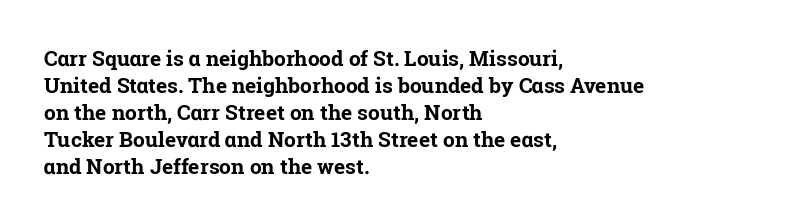
Q: Is the text bold? A: Yes.
Q: Is the text italic (slanted)? A: No, it is upright.
Q: Is the text underlined? A: No.
Q: How is the paragraph aligned? A: Left-aligned.
Q: Is the spacing between letters normal or unusually wide? A: Normal.
Q: Is the spacing between lines tight, normal or loose? A: Normal.
